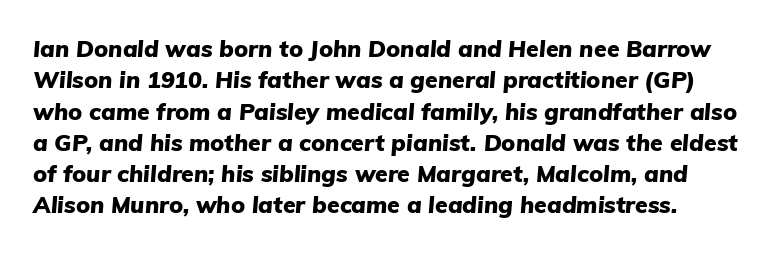
Plenty of ink on the page — the face is bold. Rule under the text: the space is simply empty. Is the type slanted? Yes — the strokes lean at a clear angle. In terms of leading, this rendering sits right in the middle.
